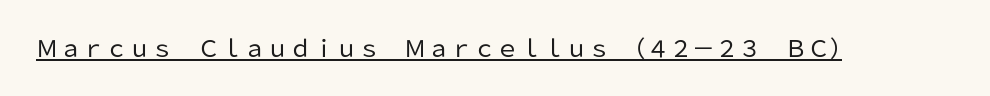
Students, observe the line beneath the letters — that is underlining. You can tell it's not italic because the verticals are truly vertical. Stems here are at most as thick as an everyday book face. Between one letter and the next there's only the usual sliver of space.
